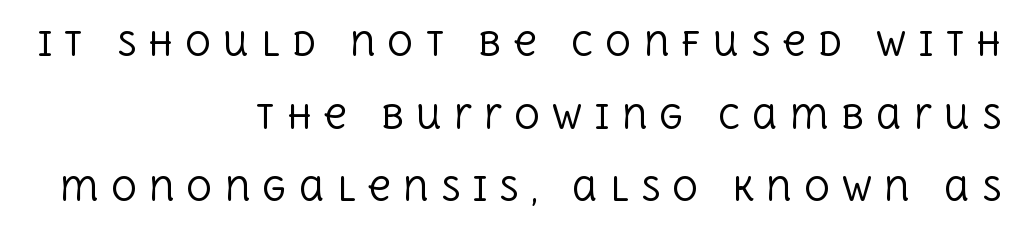
The image shows 32 px regular-weight serif type, upright; set right-aligned, loose line spacing (2.27x), unusually wide letter spacing (+0.37 em), not underlined; a large x-height.
